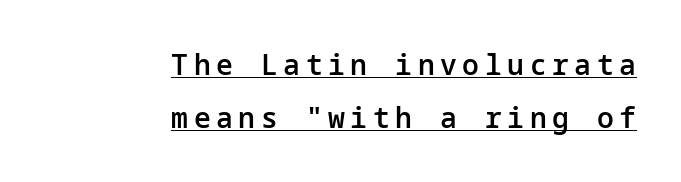
The image shows 28 px semibold sans-serif type, upright; set right-aligned, line spacing 1.89x, unusually wide letter spacing (+0.2 em), underlined; low stroke contrast and a medium x-height.
